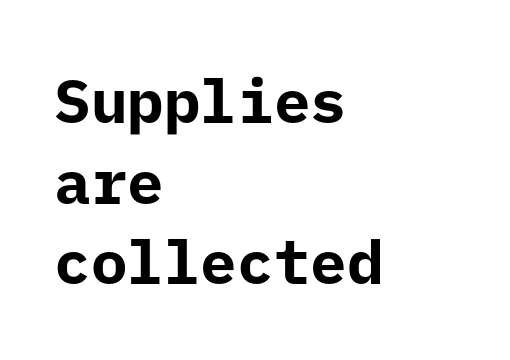
{"serif": "no", "italic": "no", "bold": "yes", "weight": "bold", "width": "normal", "stroke_contrast": "low", "x_height": "medium", "underline": "no", "align": "left", "line_spacing": "normal", "line_spacing_ratio": 1.32, "letter_spacing": "normal", "letter_spacing_em": 0.0, "glyph_px": 61}
